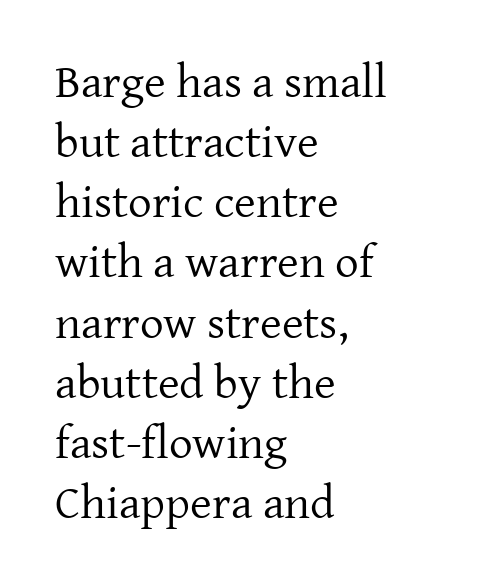
The image shows 47 px regular-weight serif type, upright; set left-aligned, normal line spacing (1.28x), normal letter spacing, not underlined; low stroke contrast and a medium x-height.
